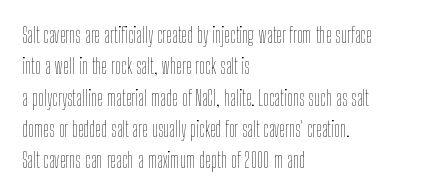
{"italic": "no", "bold": "no", "underline": "no", "align": "left", "line_spacing": "normal", "line_spacing_ratio": 1.49, "letter_spacing": "normal", "letter_spacing_em": 0.0, "glyph_px": 21}
